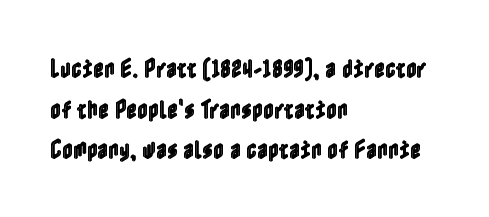
{"italic": "no", "underline": "no", "align": "left", "line_spacing": "loose", "line_spacing_ratio": 1.93, "letter_spacing": "normal", "letter_spacing_em": 0.0, "glyph_px": 21}
